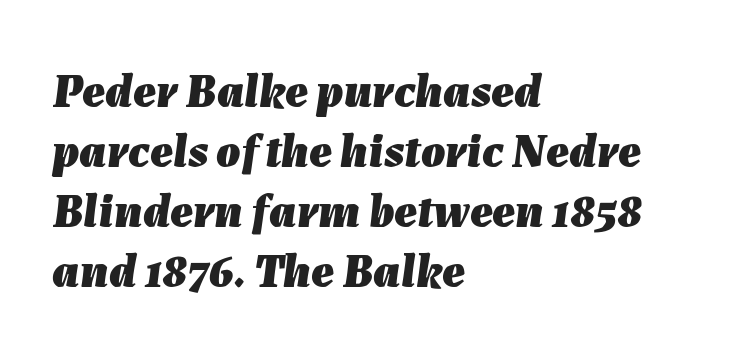
No extra tracking has been applied to these lines. Bare-footed words on every line. Vertical spacing — default. Character widths vary here, with narrow letters taking less room than wide ones.
